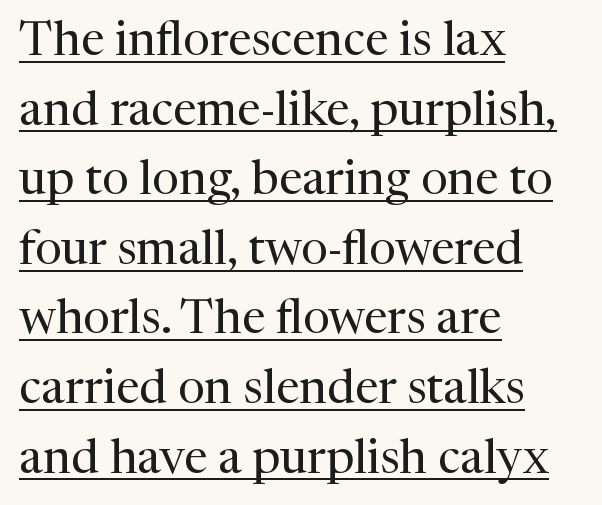
Line starts are locked; line ends wander. Normally led — the rows are evenly, conventionally spaced. Varying glyph widths throughout — classic text-font behaviour. The font family rendered here belongs to the serif group. Does the lettering tilt? It doesn't — this is upright.
